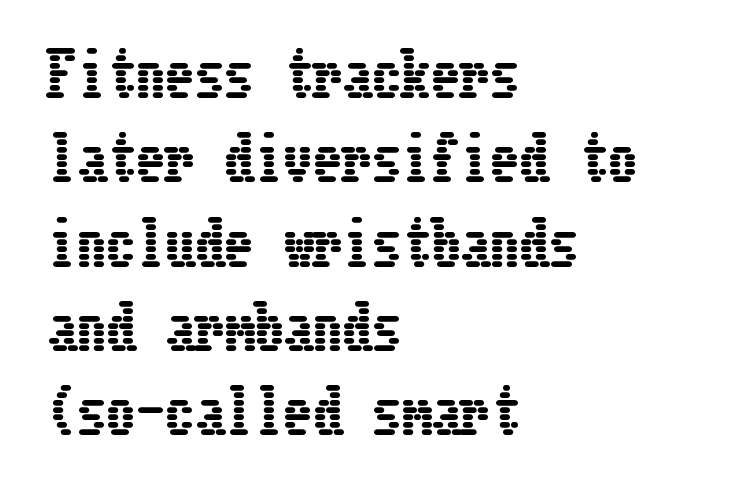
{"italic": "no", "width": "condensed", "stroke_contrast": "low", "x_height": "medium", "underline": "no", "align": "left", "line_spacing": "normal", "line_spacing_ratio": 1.43, "letter_spacing": "normal", "letter_spacing_em": 0.0, "glyph_px": 59}
